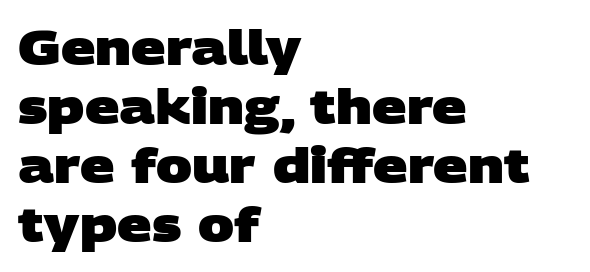
Q: Is the text bold? A: Yes.
Q: Is the typeface a serif or a sans-serif typeface? A: Sans-serif.
Q: Is the text underlined? A: No.
Q: How is the paragraph aligned? A: Left-aligned.
Q: Is the spacing between letters normal or unusually wide? A: Normal.
Q: Width (condensed, normal, or wide)? A: Wide.
Q: Stroke contrast? A: Low.
Q: x-height? A: Large.
Q: Monospaced? A: No.
